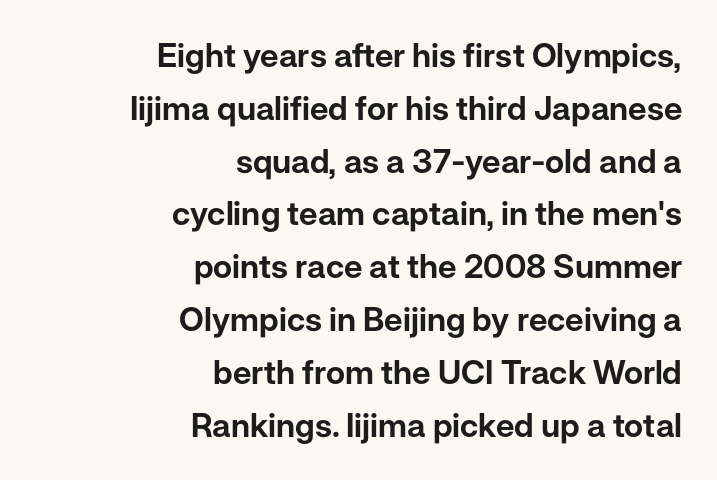
{"serif": "no", "italic": "no", "width": "normal", "stroke_contrast": "low", "x_height": "medium", "monospaced": "no", "underline": "no", "align": "right", "line_spacing": "normal", "line_spacing_ratio": 1.6, "letter_spacing": "normal", "letter_spacing_em": 0.0, "glyph_px": 33}
